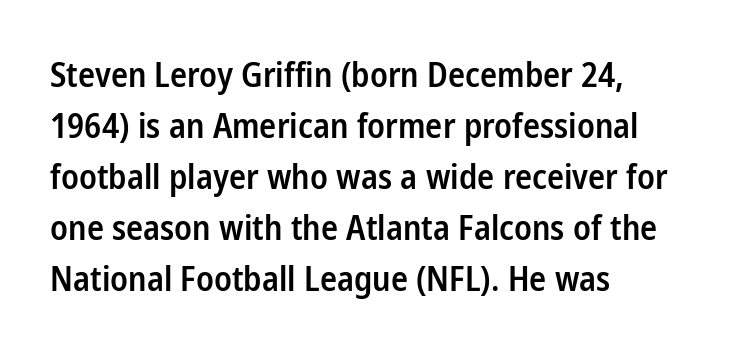
{"serif": "no", "italic": "no", "bold": "semi", "weight": "semibold", "width": "condensed", "stroke_contrast": "low", "x_height": "medium", "monospaced": "no", "underline": "no", "align": "left", "line_spacing": "normal", "line_spacing_ratio": 1.5, "letter_spacing": "normal", "letter_spacing_em": 0.0, "glyph_px": 34}
